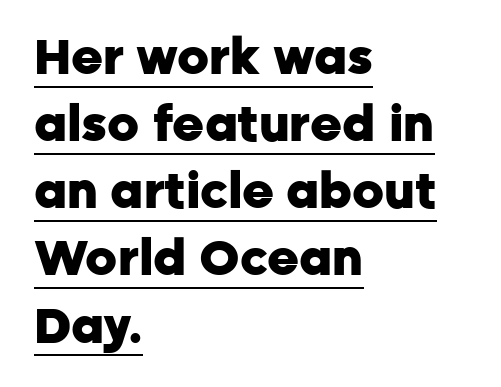
The image shows 49 px heavy sans-serif type, upright; set left-aligned, normal line spacing (1.37x), normal letter spacing, underlined; low stroke contrast and a medium x-height.
